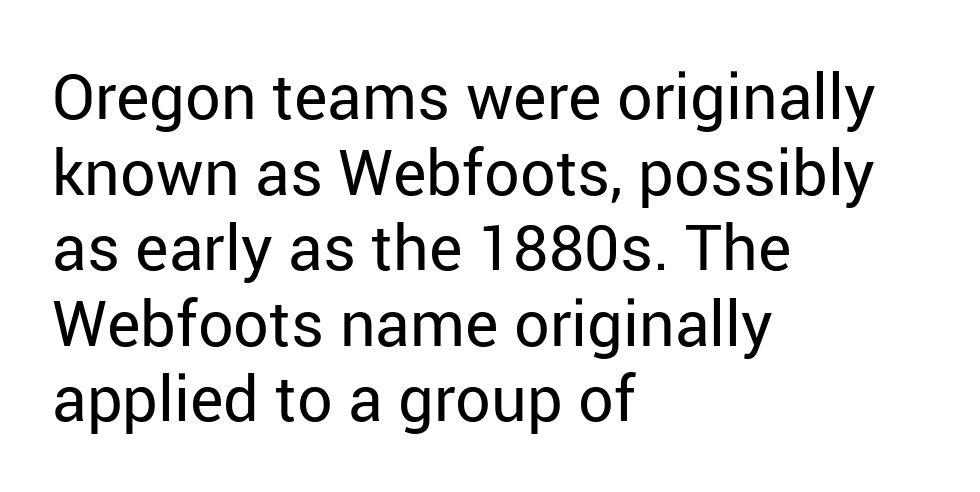
The lines are quadded left. No extra tracking has been applied to these lines. Every stem runs plumb, perpendicular to the baseline. Varying glyph widths throughout — classic text-font behaviour. Lines of text with bare space underneath. The type family on display is of the sans-serif kind.
